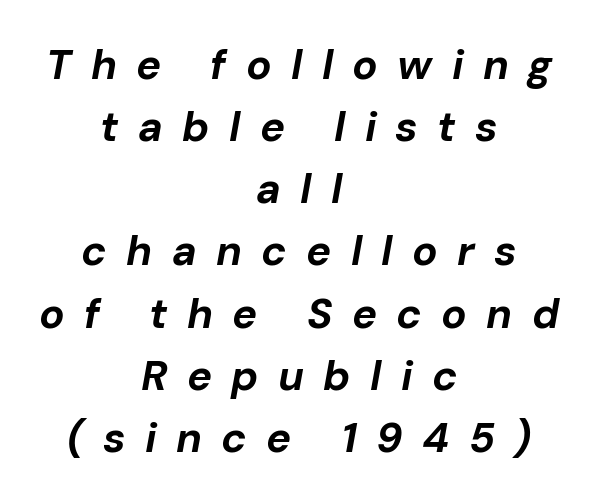
{"italic": "yes", "lean": "right", "slant_degrees": 10, "bold": "yes", "weight": "bold", "width": "normal", "stroke_contrast": "low", "x_height": "medium", "monospaced": "no", "underline": "no", "align": "center", "line_spacing": "normal", "line_spacing_ratio": 1.48, "letter_spacing": "wide", "letter_spacing_em": 0.46, "glyph_px": 42}
